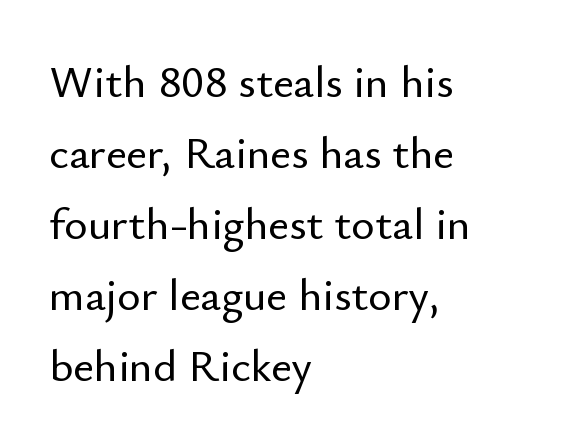
{"serif": "no", "italic": "no", "width": "normal", "stroke_contrast": "low", "x_height": "small", "monospaced": "no", "underline": "no", "align": "left", "line_spacing": "normal", "line_spacing_ratio": 1.58, "letter_spacing": "normal", "letter_spacing_em": 0.0, "glyph_px": 45}
